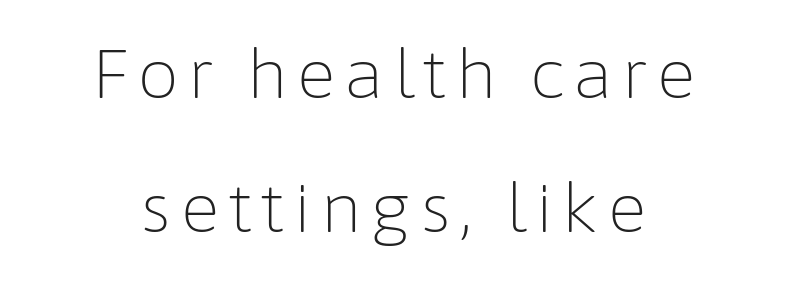
The image shows 67 px light sans-serif type, upright; set centered, loose line spacing (2.0x), not underlined; low stroke contrast and a medium x-height.
